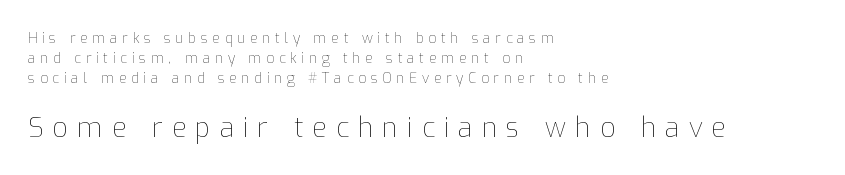
This is the regular roman posture of the typeface. Between these two stacked blocks, the lower one wins on size. No letter is thick-stroked: the sample isn't bold. Beneath every word, the page is bare. Regular leading. Every row of glyphs begins at an identical x-position on the left.
